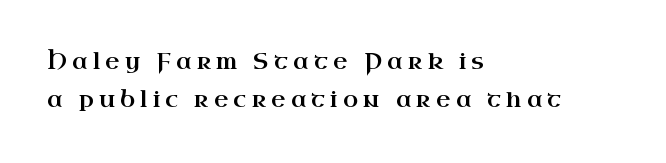
Descenders hang freely into open space. If you drew a ruler down the left edge, every line would touch it. The face used here is rendered with a markedly widened letterfit. In terms of posture, this sample is upright.
